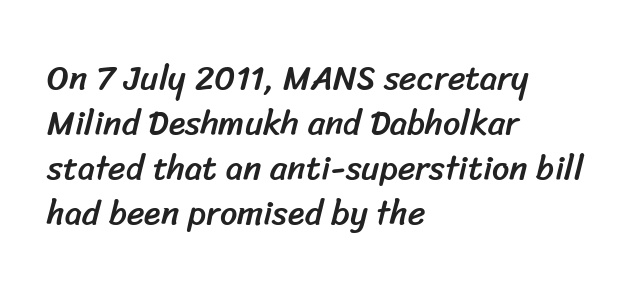
Q: Is the typeface a serif or a sans-serif typeface? A: Sans-serif.
Q: Is the text underlined? A: No.
Q: How is the paragraph aligned? A: Left-aligned.
Q: Is the spacing between letters normal or unusually wide? A: Normal.
Q: Is the spacing between lines tight, normal or loose? A: Normal.
Q: Width (condensed, normal, or wide)? A: Normal.
Q: Stroke contrast? A: Low.
Q: x-height? A: Medium.
Q: Monospaced? A: No.
